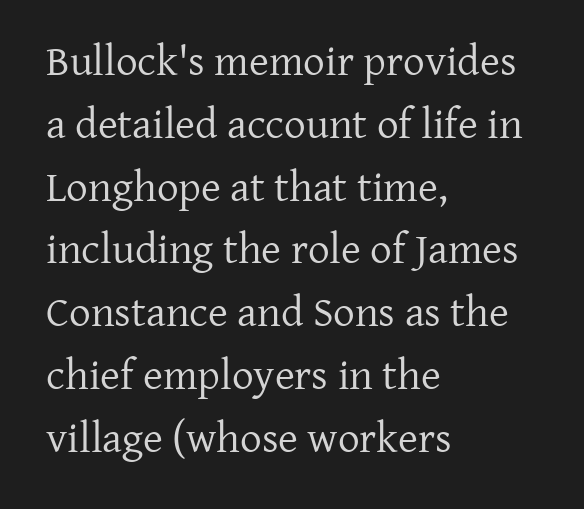
The image shows 43 px regular-weight serif type, upright; set left-aligned, normal line spacing (1.46x), normal letter spacing, not underlined; low stroke contrast and a medium x-height.
